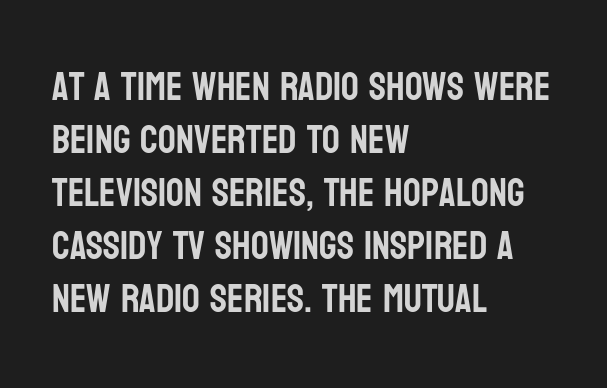
Q: Is the text italic (slanted)? A: No, it is upright.
Q: Is the typeface a serif or a sans-serif typeface? A: Sans-serif.
Q: Is the text underlined? A: No.
Q: How is the paragraph aligned? A: Left-aligned.
Q: Is the spacing between letters normal or unusually wide? A: Normal.
Q: Is the spacing between lines tight, normal or loose? A: Normal.
Q: Width (condensed, normal, or wide)? A: Condensed.
Q: Stroke contrast? A: Low.
Q: x-height? A: Large.
Q: Monospaced? A: No.
